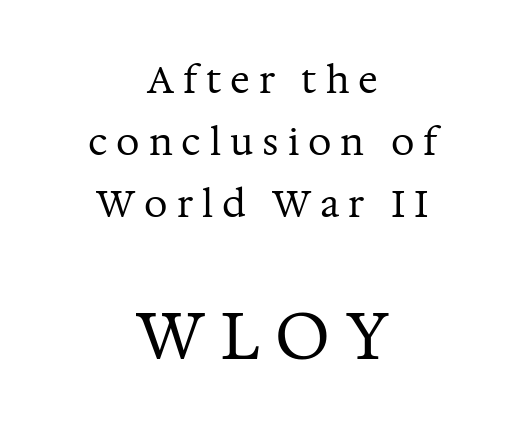
The image shows 65 px regular-weight serif type, upright; set centered, normal line spacing (1.67x), unusually wide letter spacing (+0.24 em), not underlined; the second (bottom) block is 1.76x larger; medium stroke contrast and a medium x-height.
